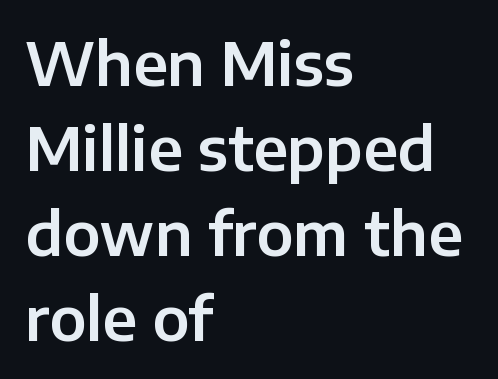
This is the regular roman posture of the typeface. To sum up the face: it is a sans, with no serifs. Here the designer chose a conventional face with non-uniform glyph widths. Compared with a centered layout, this one pins lines to the left instead. Horizontal bands of white between lines are of average thickness.
